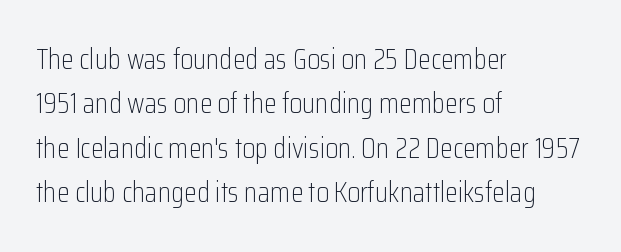
Q: Is the text bold? A: No.
Q: Is the text italic (slanted)? A: No, it is upright.
Q: Is the typeface a serif or a sans-serif typeface? A: Sans-serif.
Q: Is the text underlined? A: No.
Q: How is the paragraph aligned? A: Left-aligned.
Q: Is the spacing between letters normal or unusually wide? A: Normal.
Q: Is the spacing between lines tight, normal or loose? A: Normal.
Q: Width (condensed, normal, or wide)? A: Condensed.
Q: Stroke contrast? A: Low.
Q: x-height? A: Medium.
Q: Monospaced? A: No.
